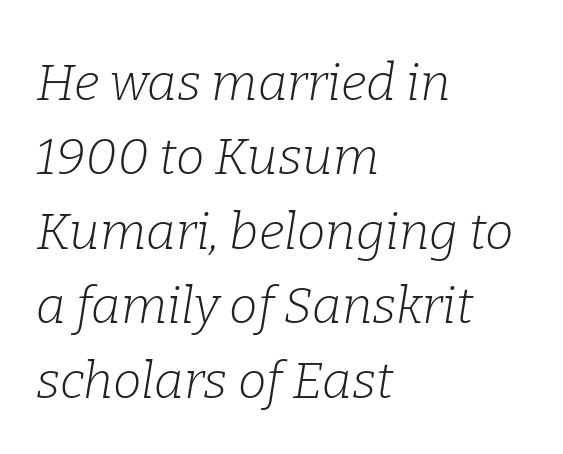
The image shows 51 px light serif type, italic (leaning right); set left-aligned, normal line spacing (1.46x), normal letter spacing, not underlined; low stroke contrast and a medium x-height.
